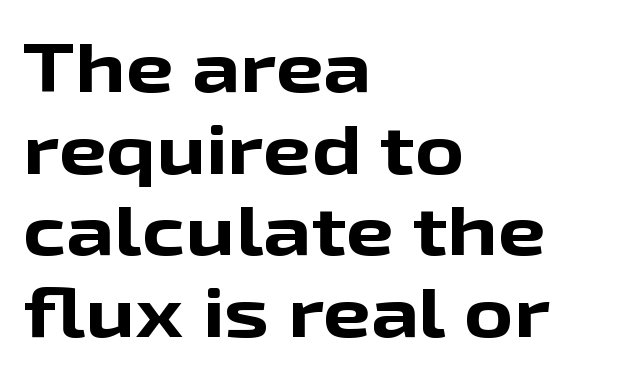
The image shows 68 px bold, wide sans-serif type, upright; set left-aligned, line spacing 1.2x, normal letter spacing, not underlined; low stroke contrast and a medium x-height.
